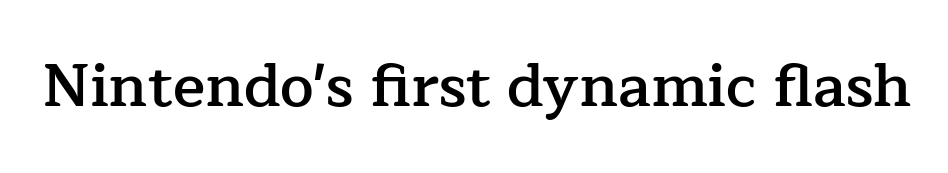
Q: Is the text bold? A: Semi-bold.
Q: Is the text italic (slanted)? A: No, it is upright.
Q: Is the typeface a serif or a sans-serif typeface? A: Serif.
Q: Is the text underlined? A: No.
Q: Is the spacing between letters normal or unusually wide? A: Normal.
Q: Width (condensed, normal, or wide)? A: Normal.
Q: Stroke contrast? A: Low.
Q: x-height? A: Medium.
Q: Monospaced? A: No.
